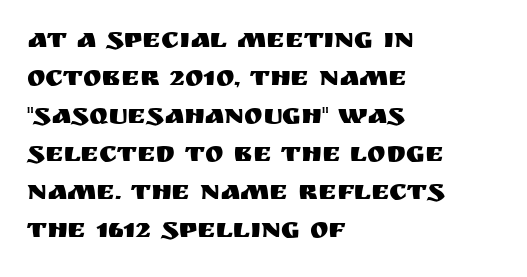
Clear beneath every line of the passage. Rendered with straight, roman letterforms. These lines are rendered in a variable-pitch font. The gaps between neighbouring characters are ordinary and unremarkable. The ragged edge is on the right, which tells us the setting is flush left.
